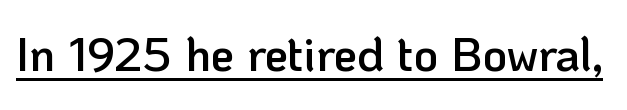
Q: Is the text bold? A: Semi-bold.
Q: Is the text italic (slanted)? A: No, it is upright.
Q: Is the typeface a serif or a sans-serif typeface? A: Sans-serif.
Q: Is the text underlined? A: Yes.
Q: Is the spacing between letters normal or unusually wide? A: Normal.
Q: Width (condensed, normal, or wide)? A: Normal.
Q: Stroke contrast? A: Low.
Q: x-height? A: Medium.
Q: Monospaced? A: No.
